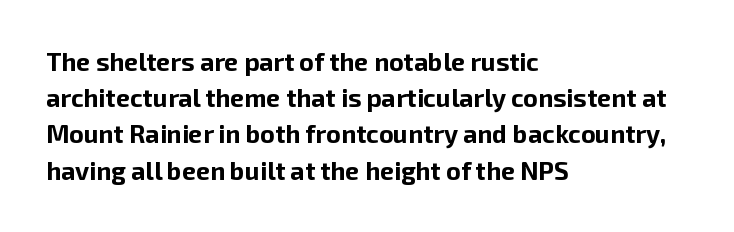
The image shows 25 px bold type, upright; set left-aligned, normal line spacing (1.45x), normal letter spacing, not underlined.
